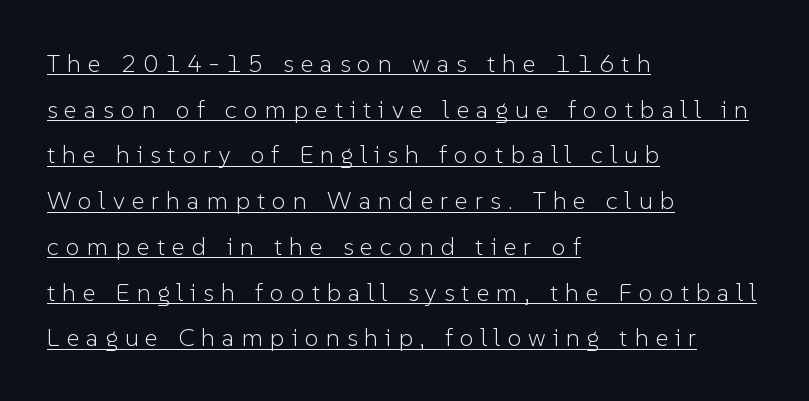
The letters stand upright; this is a roman face. The ragged edge is on the right, which tells us the setting is flush left. Spacing between characters has been opened up far beyond the box default. Each line of the rendering has a horizontal stroke beneath the glyphs. A quiet, ordinary-to-light weight characterises the typeface.
